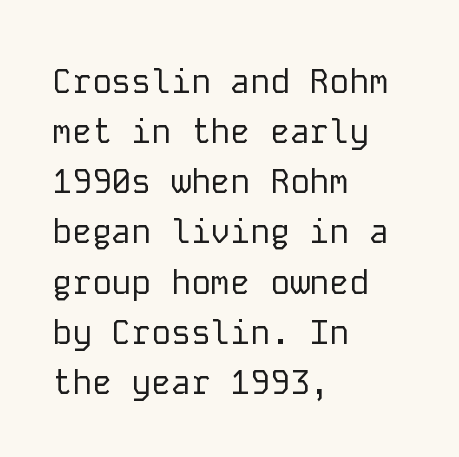
The image shows 33 px regular-weight sans-serif type, upright, monospaced; set left-aligned, normal line spacing (1.52x), normal letter spacing, not underlined; low stroke contrast and a medium x-height.
